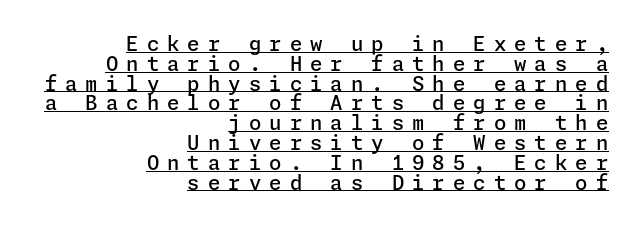
{"italic": "no", "bold": "semi", "underline": "yes", "align": "right", "line_spacing": "tight", "line_spacing_ratio": 0.99, "letter_spacing": "wide", "letter_spacing_em": 0.4, "glyph_px": 20}
